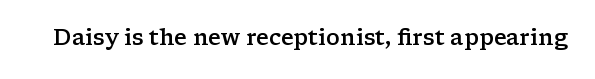
The image shows 22 px text type, upright; set normal letter spacing, not underlined.
